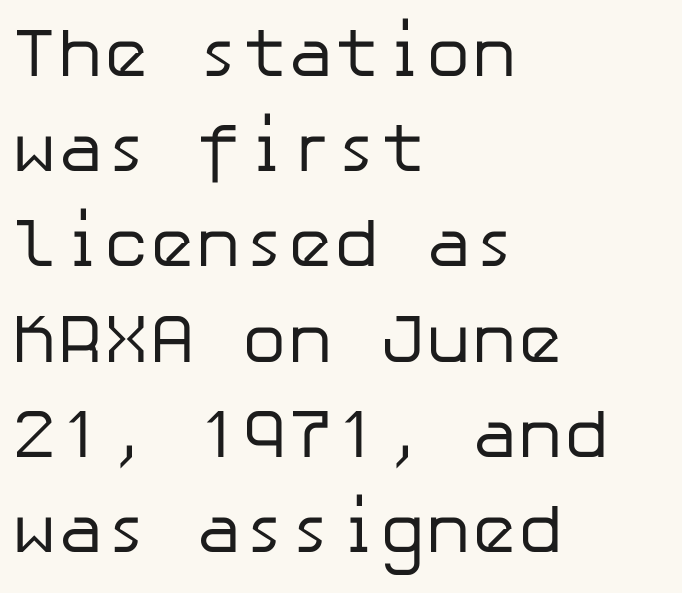
No letter is thick-stroked: the sample isn't bold. These lines sit exactly where default settings would place them. This sample uses an upright cut, with every glyph sitting square on the baseline. The type is set solid horizontally, with unmodified tracking. Look at the bottom of the vertical strokes: they stop flat, with no serifs.
